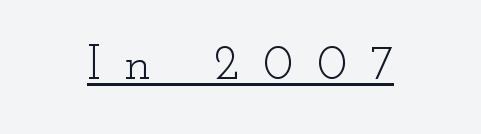
Posture: upright roman. The typeface chosen for these lines features serifs. The letters advance in unequal steps, a hallmark of proportional type. The face looks like a standard text weight, possibly lighter. The lettering is marked with a stroke running underneath it.
